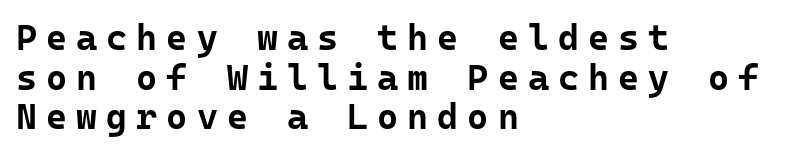
{"serif": "no", "italic": "no", "bold": "yes", "weight": "bold", "width": "normal", "stroke_contrast": "low", "x_height": "medium", "monospaced": "yes", "underline": "no", "align": "left", "line_spacing": "tight", "line_spacing_ratio": 1.1, "letter_spacing": "wide", "letter_spacing_em": 0.25, "glyph_px": 36}
